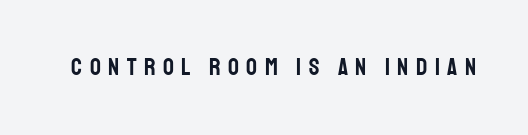
{"italic": "no", "underline": "no", "letter_spacing": "wide", "letter_spacing_em": 0.31, "glyph_px": 24}
